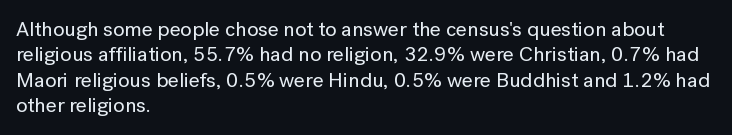
{"italic": "no", "underline": "no", "align": "left", "line_spacing_ratio": 1.21, "letter_spacing": "normal", "letter_spacing_em": 0.0, "glyph_px": 21}
